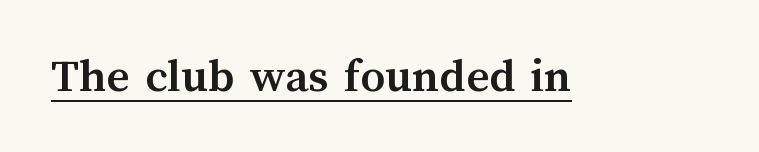
Heavy-handed strokes throughout: this text is bold. Notice how the stems are strictly vertical — no italics here. The type is set solid horizontally, with unmodified tracking. Looks like regular typesetting: each glyph gets only the width it needs.
